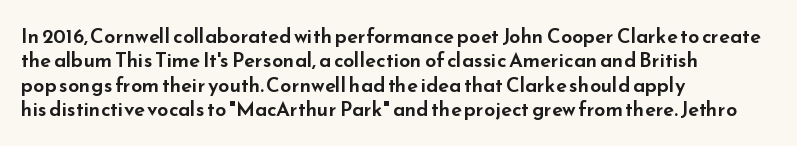
Q: Is the text italic (slanted)? A: No, it is upright.
Q: Is the text underlined? A: No.
Q: How is the paragraph aligned? A: Left-aligned.
Q: Is the spacing between letters normal or unusually wide? A: Normal.
